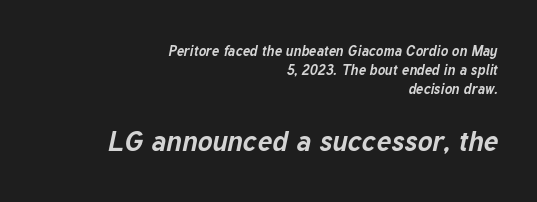
{"italic": "yes", "lean": "right", "slant_degrees": 12, "bold": "yes", "weight": "bold", "width": "normal", "stroke_contrast": "low", "x_height": "medium", "monospaced": "no", "underline": "no", "align": "right", "line_spacing": "normal", "line_spacing_ratio": 1.35, "letter_spacing": "normal", "letter_spacing_em": 0.0, "larger_block": "second", "size_ratio": 2.0, "glyph_px": 28}
